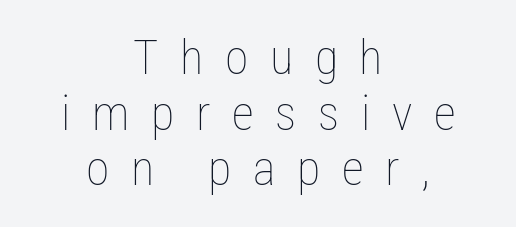
Q: Is the text bold? A: No.
Q: Is the text italic (slanted)? A: No, it is upright.
Q: Is the text underlined? A: No.
Q: How is the paragraph aligned? A: Centered.
Q: Is the spacing between letters normal or unusually wide? A: Unusually wide.
Q: Width (condensed, normal, or wide)? A: Condensed.
Q: Stroke contrast? A: Low.
Q: x-height? A: Medium.
Q: Monospaced? A: No.
